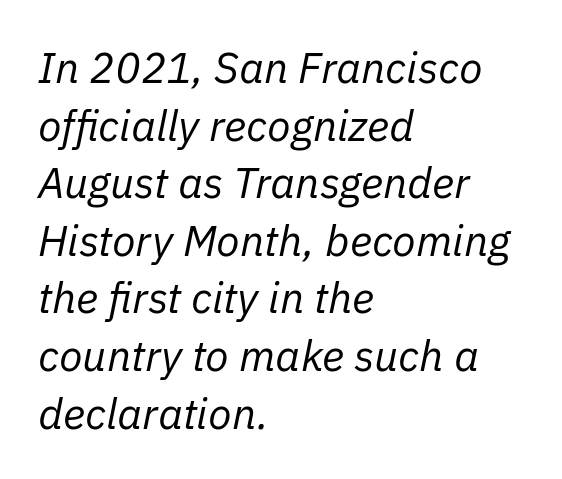
The image shows 43 px regular-weight type, italic (leaning right); set left-aligned, normal line spacing (1.34x), normal letter spacing, not underlined; low stroke contrast and a medium x-height.
